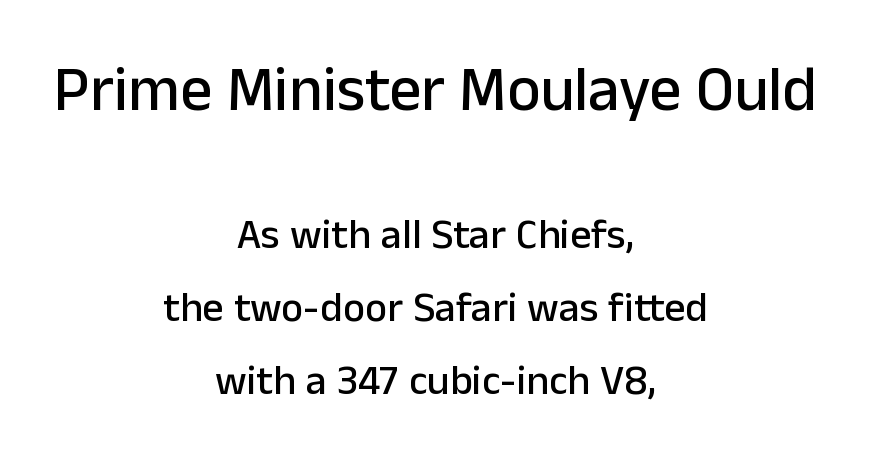
The image shows 63 px sans-serif type, upright; set centered, line spacing 1.73x, normal letter spacing, not underlined; the first (top) block is 1.5x larger; low stroke contrast and a medium x-height.
